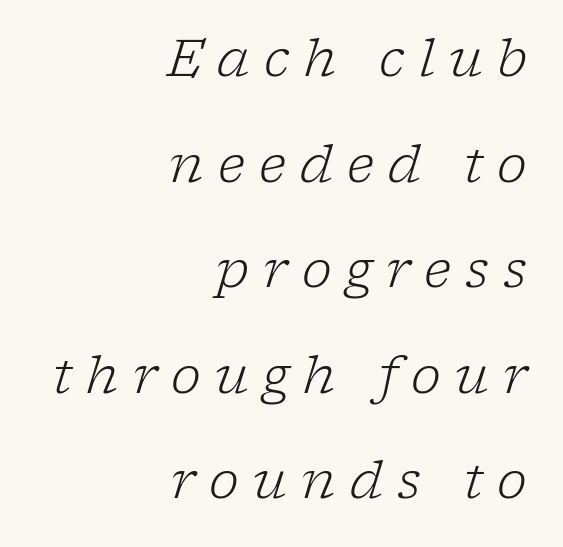
Q: Is the text bold? A: No.
Q: Is the text italic (slanted)? A: Yes, it leans right by about 17 degrees.
Q: Is the typeface a serif or a sans-serif typeface? A: Serif.
Q: Is the text underlined? A: No.
Q: How is the paragraph aligned? A: Right-aligned.
Q: Is the spacing between letters normal or unusually wide? A: Unusually wide.
Q: Is the spacing between lines tight, normal or loose? A: Loose.
Q: Width (condensed, normal, or wide)? A: Normal.
Q: Stroke contrast? A: Low.
Q: x-height? A: Medium.
Q: Monospaced? A: No.
